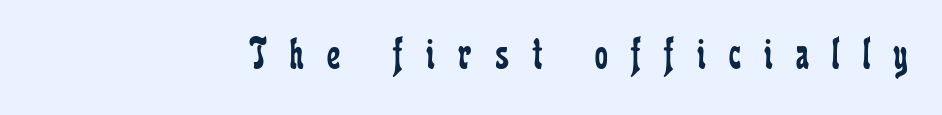
{"serif": "yes", "italic": "no", "bold": "no", "weight": "regular", "width": "condensed", "stroke_contrast": "low", "x_height": "medium", "monospaced": "no", "underline": "no", "letter_spacing": "wide", "letter_spacing_em": 0.5, "glyph_px": 46}
